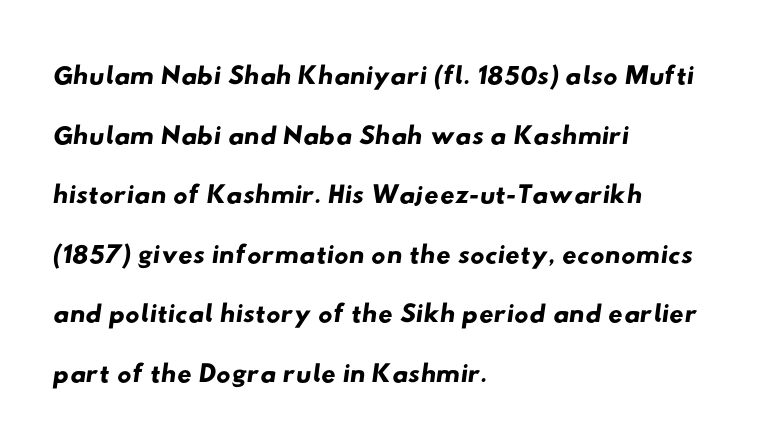
{"serif": "no", "width": "wide", "stroke_contrast": "low", "x_height": "small", "monospaced": "no", "underline": "no", "align": "left", "line_spacing": "normal", "line_spacing_ratio": 1.49, "letter_spacing": "normal", "letter_spacing_em": 0.0, "glyph_px": 40}
